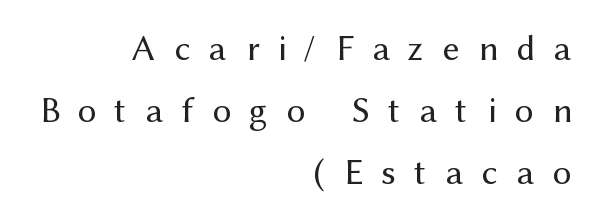
Reading down the column, the eye jumps a familiar distance to each next line. The strokes carry an ordinary text weight at most. Every row of glyphs terminates at an identical x-position on the right. Do the characters align in a grid? No, the font is proportional. Regarding serifs, this sample does without them.
